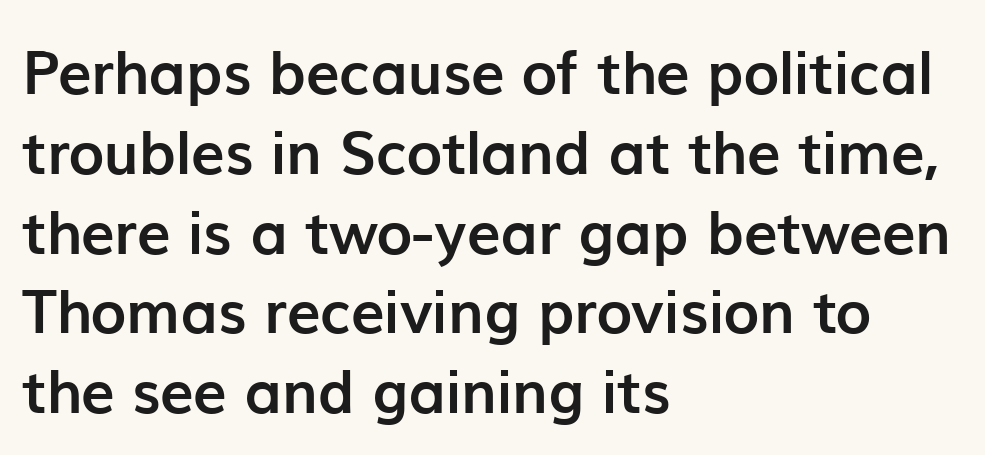
Q: Is the text bold? A: Yes.
Q: Is the text italic (slanted)? A: No, it is upright.
Q: Is the typeface a serif or a sans-serif typeface? A: Sans-serif.
Q: Is the text underlined? A: No.
Q: How is the paragraph aligned? A: Left-aligned.
Q: Is the spacing between letters normal or unusually wide? A: Normal.
Q: Is the spacing between lines tight, normal or loose? A: Normal.
Q: Width (condensed, normal, or wide)? A: Normal.
Q: Stroke contrast? A: Low.
Q: x-height? A: Medium.
Q: Monospaced? A: No.
